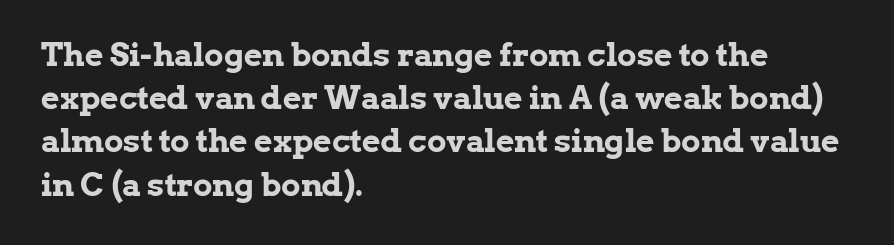
The image shows 32 px bold serif type, upright; set left-aligned, normal line spacing (1.35x), normal letter spacing, not underlined; low stroke contrast and a medium x-height.
